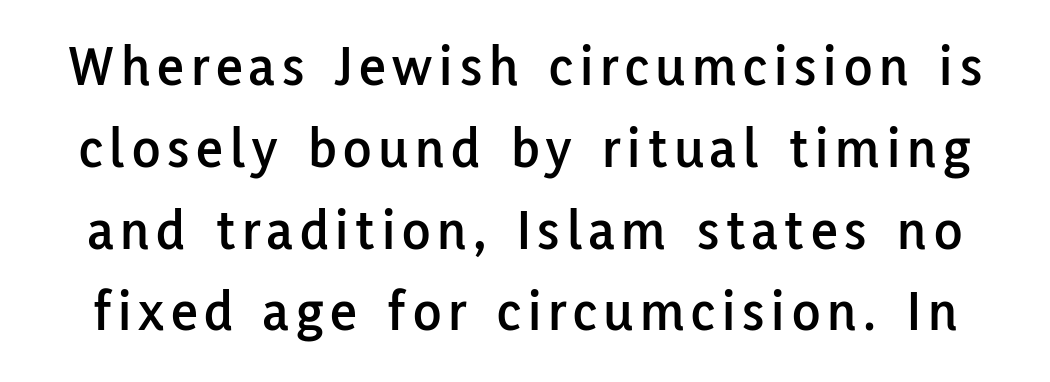
What's the leading like? Ordinary, nothing unusual. Is this a fixed-width face? No — the glyphs have proportional, varying widths. These lines are composed in type without serifs. The passage shown is not underscored anywhere. The letters stand straight up with perfectly vertical stems.
